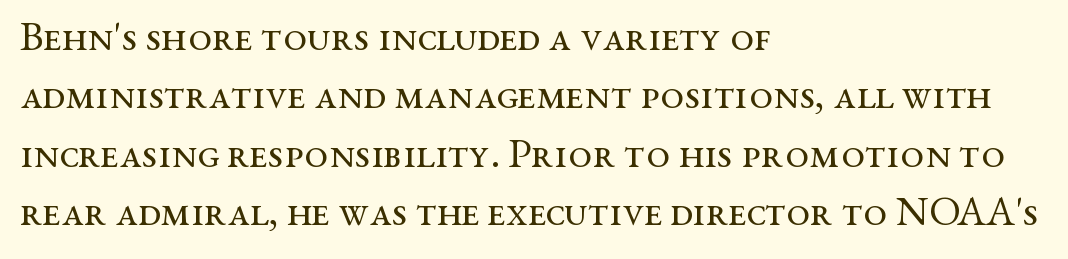
The image shows 42 px regular-weight, wide serif type, upright; set left-aligned, normal line spacing (1.39x), normal letter spacing, not underlined; medium stroke contrast and a medium x-height.
